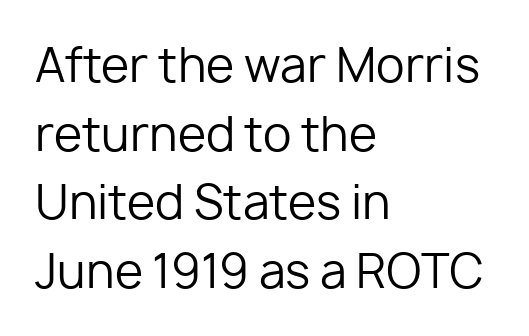
Q: Is the text bold? A: No.
Q: Is the text italic (slanted)? A: No, it is upright.
Q: Is the typeface a serif or a sans-serif typeface? A: Sans-serif.
Q: Is the text underlined? A: No.
Q: How is the paragraph aligned? A: Left-aligned.
Q: Is the spacing between letters normal or unusually wide? A: Normal.
Q: Is the spacing between lines tight, normal or loose? A: Normal.
Q: Width (condensed, normal, or wide)? A: Normal.
Q: Stroke contrast? A: Low.
Q: x-height? A: Medium.
Q: Monospaced? A: No.
